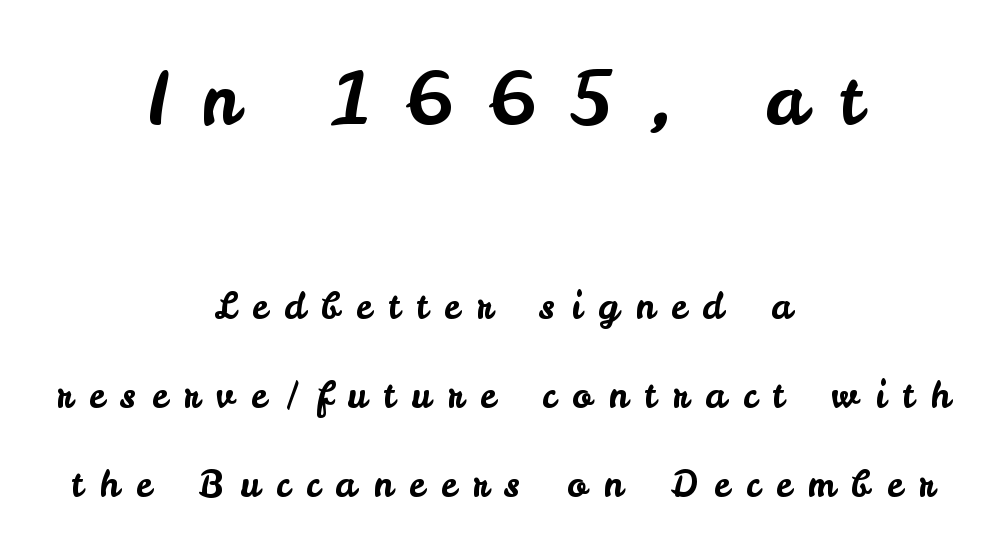
Q: Is the text italic (slanted)? A: Yes.
Q: Is the typeface a serif or a sans-serif typeface? A: Sans-serif.
Q: Is the text underlined? A: No.
Q: How is the paragraph aligned? A: Centered.
Q: Is the spacing between letters normal or unusually wide? A: Unusually wide.
Q: Is the spacing between lines tight, normal or loose? A: Loose.
Q: Which block of text is set in a larger size, the first (top) or the second (bottom)? A: The first (top) one.
Q: Width (condensed, normal, or wide)? A: Normal.
Q: Stroke contrast? A: Low.
Q: x-height? A: Small.
Q: Monospaced? A: No.
